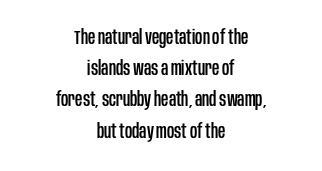
Q: Is the text italic (slanted)? A: No, it is upright.
Q: Is the text underlined? A: No.
Q: How is the paragraph aligned? A: Centered.
Q: Is the spacing between letters normal or unusually wide? A: Normal.
Q: Is the spacing between lines tight, normal or loose? A: Normal.
